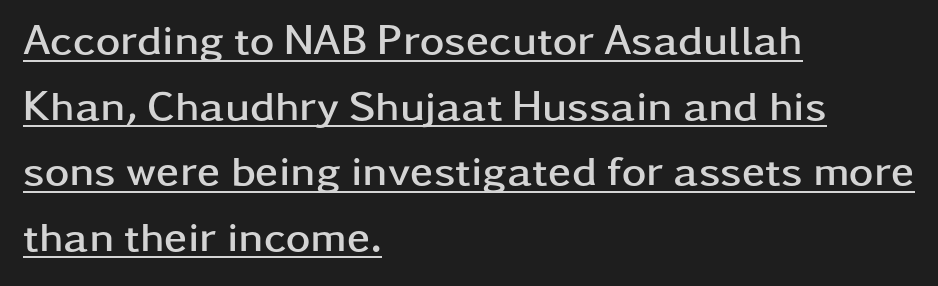
Q: Is the text bold? A: Yes.
Q: Is the text italic (slanted)? A: No, it is upright.
Q: Is the typeface a serif or a sans-serif typeface? A: Sans-serif.
Q: Is the text underlined? A: Yes.
Q: How is the paragraph aligned? A: Left-aligned.
Q: Is the spacing between letters normal or unusually wide? A: Normal.
Q: Is the spacing between lines tight, normal or loose? A: Normal.
Q: Width (condensed, normal, or wide)? A: Wide.
Q: Stroke contrast? A: Low.
Q: x-height? A: Medium.
Q: Monospaced? A: No.
